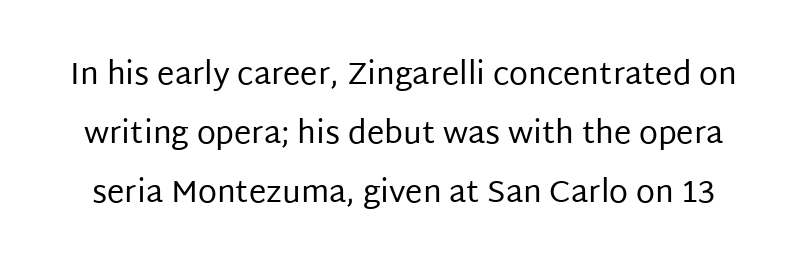
{"serif": "no", "italic": "no", "bold": "no", "weight": "regular", "width": "normal", "stroke_contrast": "low", "x_height": "large", "monospaced": "no", "underline": "no", "line_spacing": "loose", "line_spacing_ratio": 1.91, "letter_spacing": "normal", "letter_spacing_em": 0.0, "glyph_px": 31}
